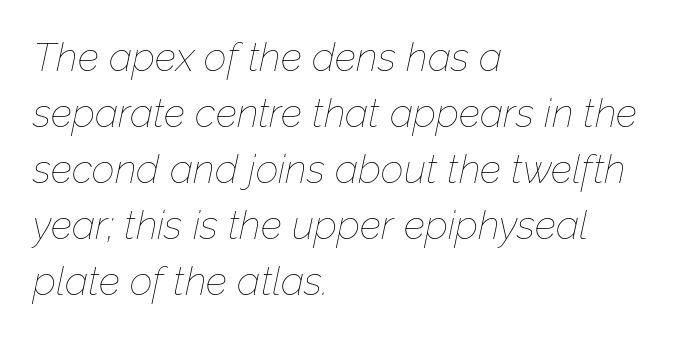
{"italic": "yes", "lean": "right", "slant_degrees": 12, "bold": "no", "weight": "thin", "width": "normal", "stroke_contrast": "low", "x_height": "medium", "monospaced": "no", "underline": "no", "align": "left", "line_spacing": "normal", "line_spacing_ratio": 1.4, "letter_spacing": "normal", "letter_spacing_em": 0.0, "glyph_px": 40}
